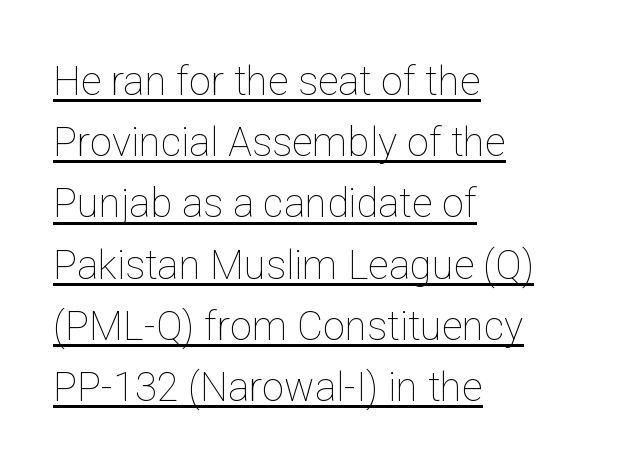
Q: Is the text bold? A: No.
Q: Is the text italic (slanted)? A: No, it is upright.
Q: Is the text underlined? A: Yes.
Q: How is the paragraph aligned? A: Left-aligned.
Q: Is the spacing between letters normal or unusually wide? A: Normal.
Q: Is the spacing between lines tight, normal or loose? A: Normal.
Q: Width (condensed, normal, or wide)? A: Normal.
Q: Stroke contrast? A: Low.
Q: x-height? A: Medium.
Q: Monospaced? A: No.
